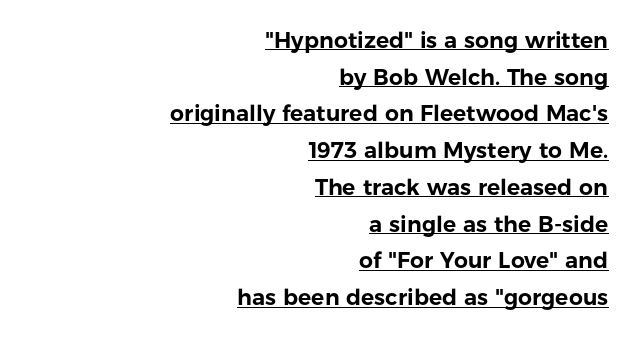
Q: Is the text italic (slanted)? A: No, it is upright.
Q: Is the text underlined? A: Yes.
Q: How is the paragraph aligned? A: Right-aligned.
Q: Is the spacing between letters normal or unusually wide? A: Normal.
Q: Is the spacing between lines tight, normal or loose? A: Normal.
